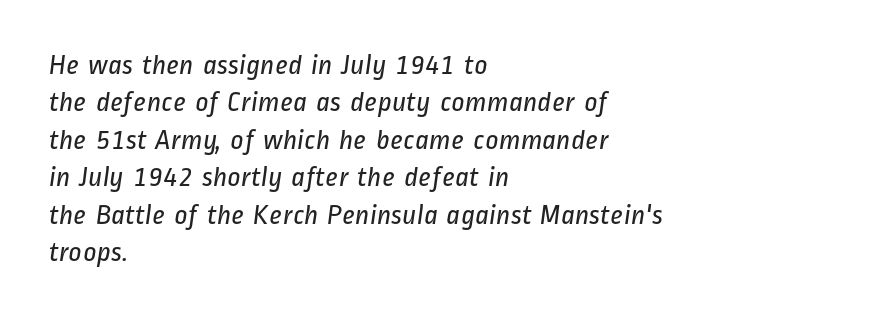
{"serif": "no", "bold": "no", "weight": "regular", "width": "condensed", "stroke_contrast": "low", "x_height": "medium", "monospaced": "no", "underline": "no", "align": "left", "line_spacing": "normal", "line_spacing_ratio": 1.29, "letter_spacing": "normal", "letter_spacing_em": 0.0, "glyph_px": 29}
